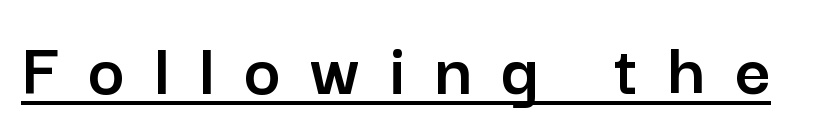
The image shows 78 px sans-serif type, upright; set unusually wide letter spacing (+0.38 em), underlined; low stroke contrast and a medium x-height.
